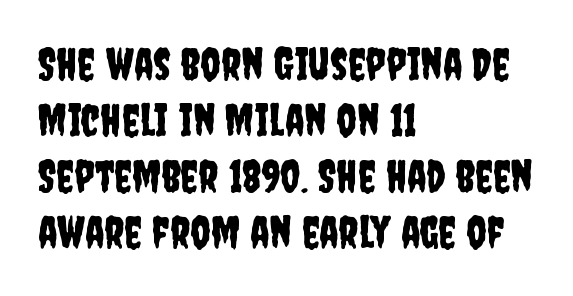
{"serif": "no", "italic": "no", "width": "condensed", "stroke_contrast": "low", "x_height": "large", "monospaced": "no", "underline": "no", "align": "left", "line_spacing": "normal", "line_spacing_ratio": 1.27, "letter_spacing": "normal", "letter_spacing_em": 0.0, "glyph_px": 44}
